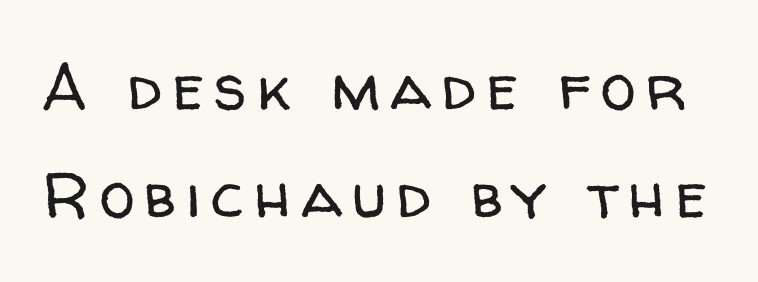
The image shows 64 px regular-weight sans-serif type, upright; set normal line spacing (1.69x), not underlined; low stroke contrast and a medium x-height.
